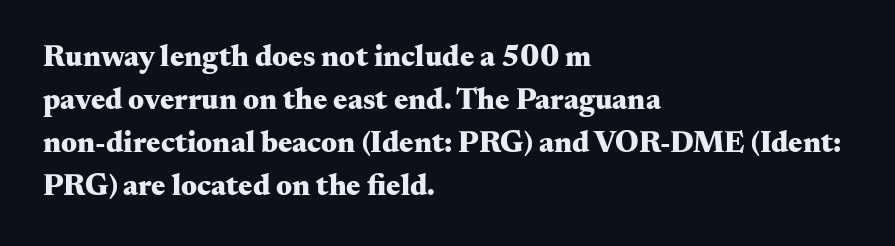
The block of text has a typical density, with ordinary space between rows. The typesetter chose a ragged-right arrangement here. The sample has been set heavy, in full bold. Vertical strokes here are truly vertical. Standard letterfit; no display-style spreading of the glyphs.
